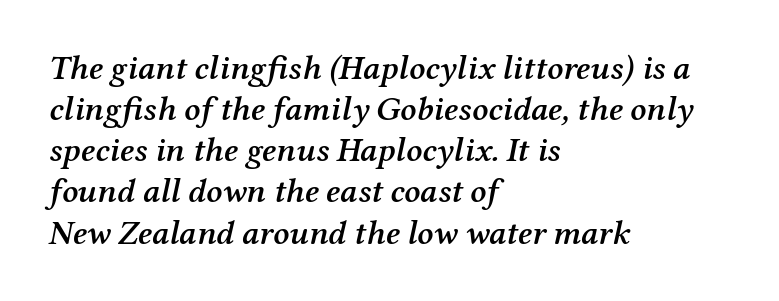
Q: Is the text bold? A: Semi-bold.
Q: Is the text italic (slanted)? A: Yes, it leans right by about 12 degrees.
Q: Is the typeface a serif or a sans-serif typeface? A: Serif.
Q: Is the text underlined? A: No.
Q: How is the paragraph aligned? A: Left-aligned.
Q: Is the spacing between letters normal or unusually wide? A: Normal.
Q: Width (condensed, normal, or wide)? A: Normal.
Q: Stroke contrast? A: Medium.
Q: x-height? A: Medium.
Q: Monospaced? A: No.
